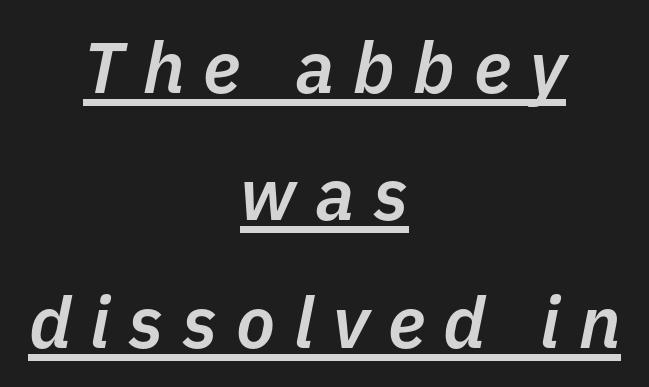
{"italic": "yes", "lean": "right", "slant_degrees": 11, "bold": "semi", "weight": "semibold", "width": "normal", "stroke_contrast": "low", "x_height": "medium", "monospaced": "no", "underline": "yes", "align": "center", "line_spacing_ratio": 1.77, "letter_spacing": "wide", "letter_spacing_em": 0.26, "glyph_px": 72}
